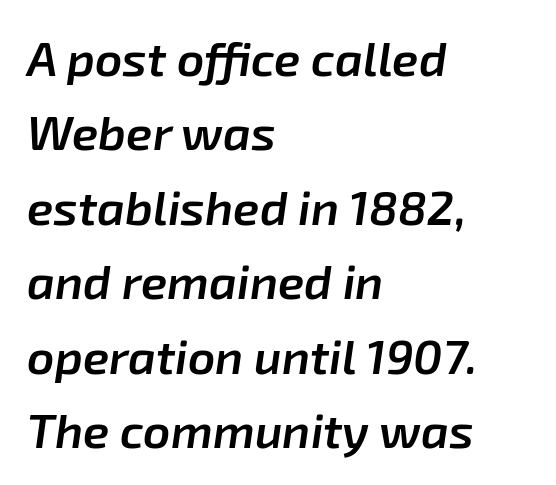
{"italic": "yes", "lean": "right", "slant_degrees": 8, "bold": "semi", "weight": "semibold", "width": "normal", "stroke_contrast": "low", "x_height": "medium", "monospaced": "no", "underline": "no", "align": "left", "line_spacing": "normal", "line_spacing_ratio": 1.55, "letter_spacing": "normal", "letter_spacing_em": 0.0, "glyph_px": 48}
